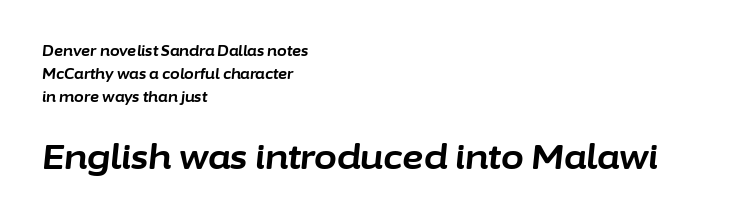
{"italic": "yes", "lean": "right", "slant_degrees": 6, "bold": "yes", "weight": "bold", "width": "normal", "stroke_contrast": "low", "x_height": "medium", "monospaced": "no", "underline": "no", "align": "left", "line_spacing": "normal", "line_spacing_ratio": 1.64, "letter_spacing": "normal", "letter_spacing_em": 0.0, "larger_block": "second", "size_ratio": 2.36, "glyph_px": 33}
